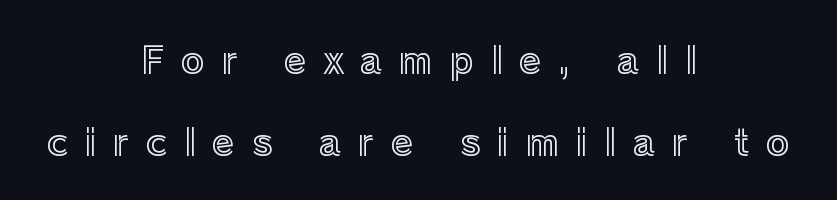
{"italic": "no", "width": "normal", "x_height": "medium", "monospaced": "no", "underline": "no", "align": "center", "line_spacing": "loose", "line_spacing_ratio": 2.29, "letter_spacing": "wide", "letter_spacing_em": 0.47, "glyph_px": 36}
